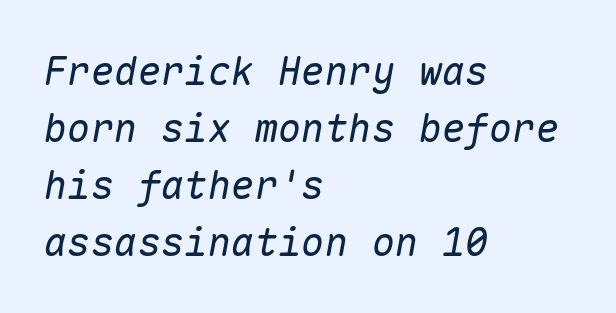
The image shows 39 px regular-weight type, italic (leaning right), monospaced; set left-aligned, normal line spacing (1.46x), normal letter spacing, not underlined; low stroke contrast and a medium x-height.
